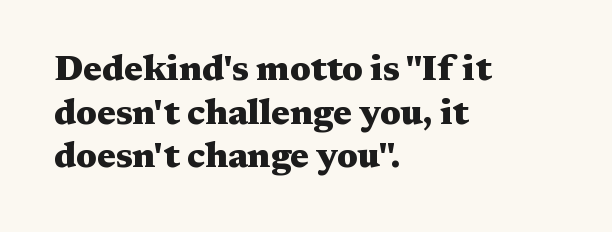
{"serif": "yes", "italic": "no", "bold": "yes", "weight": "heavy", "width": "wide", "stroke_contrast": "medium", "x_height": "medium", "monospaced": "no", "underline": "no", "align": "left", "line_spacing": "normal", "line_spacing_ratio": 1.25, "letter_spacing": "normal", "letter_spacing_em": 0.0, "glyph_px": 35}
